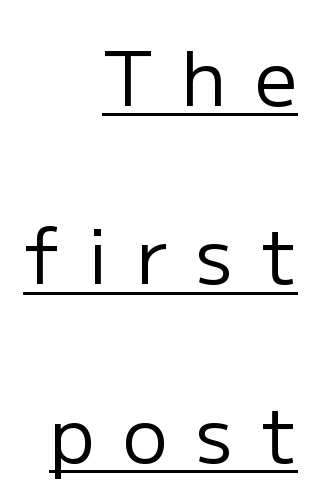
{"serif": "no", "italic": "no", "bold": "no", "weight": "regular", "width": "normal", "stroke_contrast": "low", "x_height": "medium", "monospaced": "no", "underline": "yes", "align": "right", "line_spacing": "loose", "line_spacing_ratio": 2.38, "letter_spacing": "wide", "letter_spacing_em": 0.38, "glyph_px": 75}
